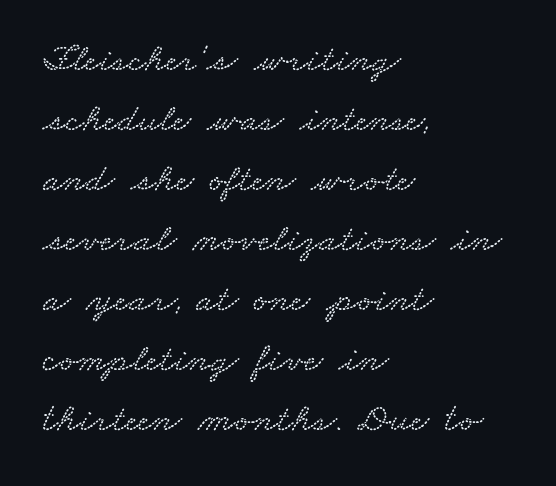
You could call the tracking neutral — neither tight nor loose. Regular leading. Lines of text with bare space underneath. Varying glyph widths throughout — classic text-font behaviour. In CSS terms this would be text-align: left.
